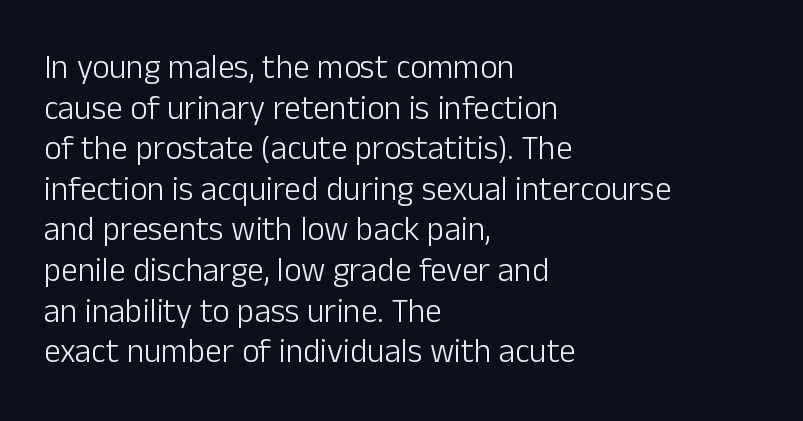
Q: Is the text bold? A: No.
Q: Is the text italic (slanted)? A: No, it is upright.
Q: Is the typeface a serif or a sans-serif typeface? A: Sans-serif.
Q: Is the text underlined? A: No.
Q: How is the paragraph aligned? A: Left-aligned.
Q: Is the spacing between letters normal or unusually wide? A: Normal.
Q: Width (condensed, normal, or wide)? A: Normal.
Q: Stroke contrast? A: Low.
Q: x-height? A: Medium.
Q: Monospaced? A: No.
